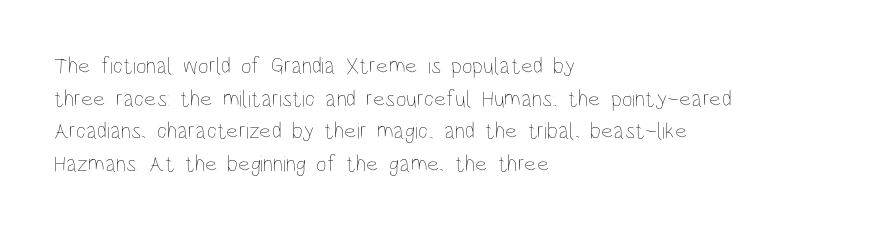
Q: Is the text bold? A: No.
Q: Is the text italic (slanted)? A: No, it is upright.
Q: Is the text underlined? A: No.
Q: How is the paragraph aligned? A: Left-aligned.
Q: Is the spacing between letters normal or unusually wide? A: Normal.
Q: Is the spacing between lines tight, normal or loose? A: Normal.
